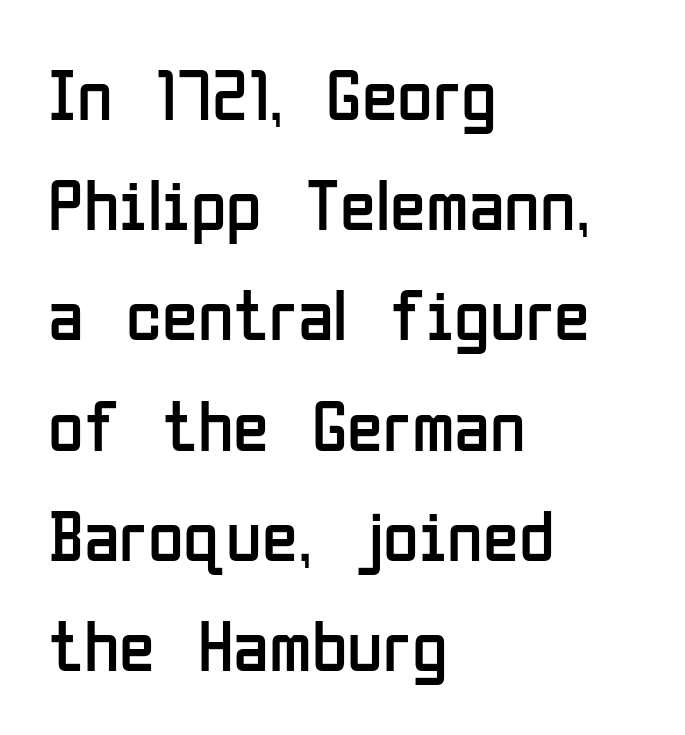
The image shows 73 px regular-weight, condensed sans-serif type, upright; set left-aligned, normal line spacing (1.51x), normal letter spacing, not underlined; low stroke contrast and a medium x-height.
